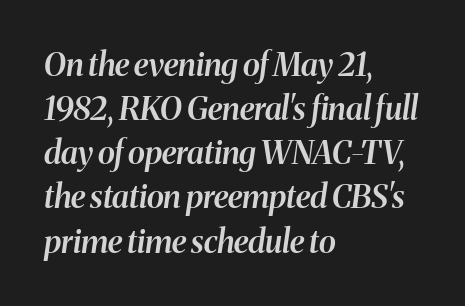
The image shows 32 px semibold type, italic (leaning right); set left-aligned, normal line spacing (1.38x), normal letter spacing, not underlined; medium stroke contrast and a medium x-height.
